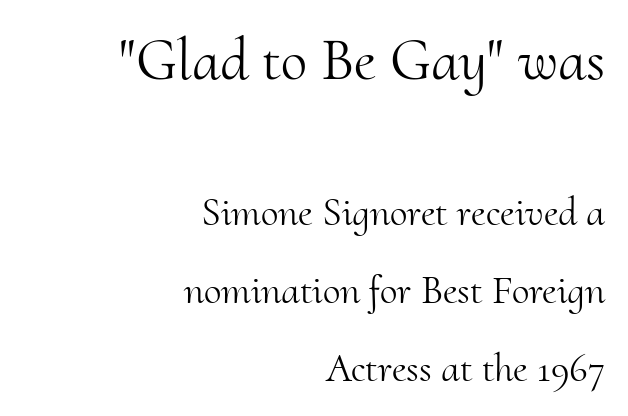
{"serif": "yes", "italic": "no", "bold": "no", "weight": "light", "width": "normal", "stroke_contrast": "medium", "x_height": "small", "monospaced": "no", "underline": "no", "align": "right", "line_spacing": "loose", "line_spacing_ratio": 1.95, "letter_spacing": "normal", "letter_spacing_em": 0.0, "larger_block": "first", "size_ratio": 1.5, "glyph_px": 60}
